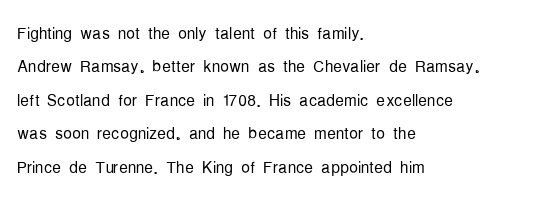
Q: Is the text bold? A: No.
Q: Is the text italic (slanted)? A: No, it is upright.
Q: Is the text underlined? A: No.
Q: How is the paragraph aligned? A: Left-aligned.
Q: Is the spacing between letters normal or unusually wide? A: Normal.
Q: Is the spacing between lines tight, normal or loose? A: Normal.
